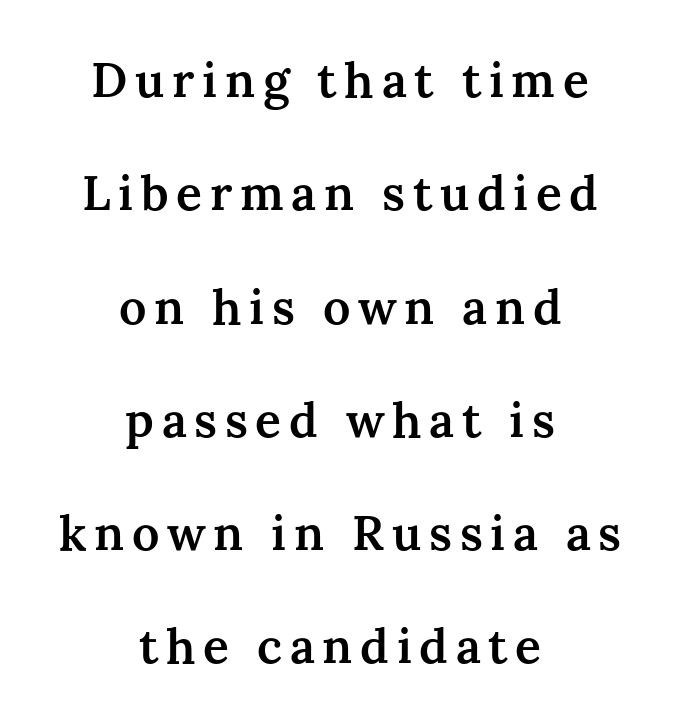
Character widths vary here, with narrow letters taking less room than wide ones. The zone under the glyphs is completely vacant. The rendering positions every line midway between the sides. The axis of the letterforms is exactly vertical. A typesetter would label this face a serif.
